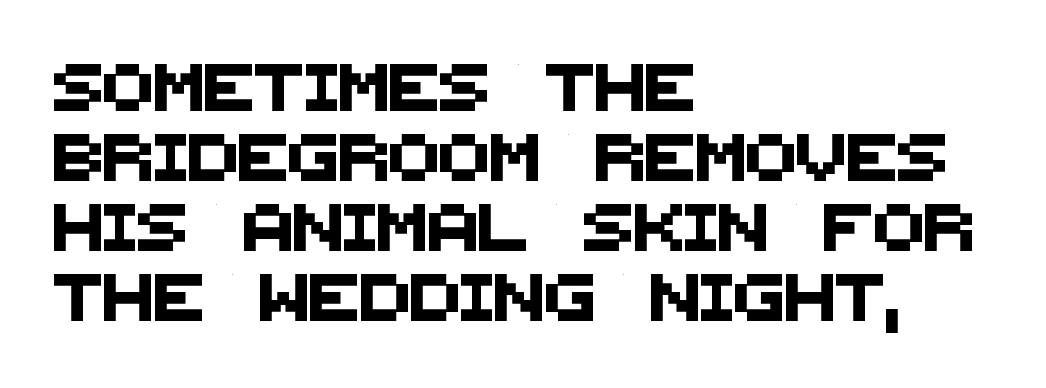
{"serif": "no", "width": "normal", "stroke_contrast": "medium", "x_height": "large", "monospaced": "no", "underline": "no", "align": "left", "line_spacing": "normal", "line_spacing_ratio": 1.49, "letter_spacing": "normal", "letter_spacing_em": 0.0, "glyph_px": 47}
